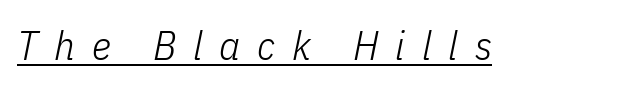
{"italic": "yes", "lean": "right", "slant_degrees": 11, "bold": "no", "weight": "light", "width": "condensed", "stroke_contrast": "low", "x_height": "medium", "monospaced": "no", "underline": "yes", "letter_spacing": "wide", "letter_spacing_em": 0.41, "glyph_px": 41}
